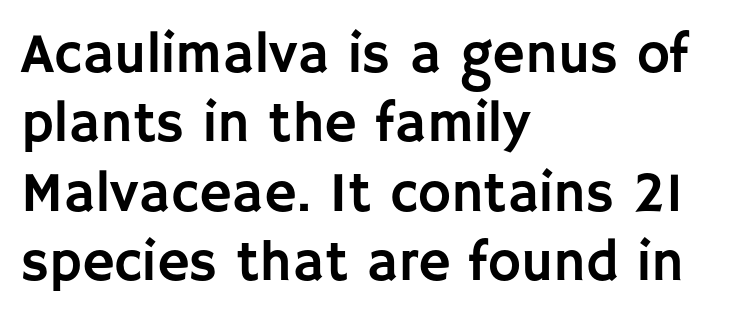
Q: Is the text italic (slanted)? A: No, it is upright.
Q: Is the typeface a serif or a sans-serif typeface? A: Sans-serif.
Q: Is the text underlined? A: No.
Q: How is the paragraph aligned? A: Left-aligned.
Q: Is the spacing between letters normal or unusually wide? A: Normal.
Q: Width (condensed, normal, or wide)? A: Normal.
Q: Stroke contrast? A: Low.
Q: x-height? A: Large.
Q: Monospaced? A: No.
